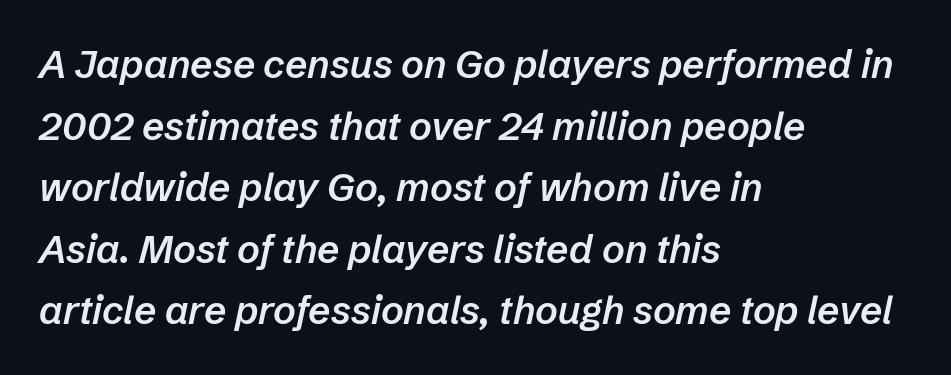
You could call the tracking neutral — neither tight nor loose. Looking at the ascenders, they clearly lean. Any mark beneath the type? The region is blank. These lines stack with their left ends in a neat column.
